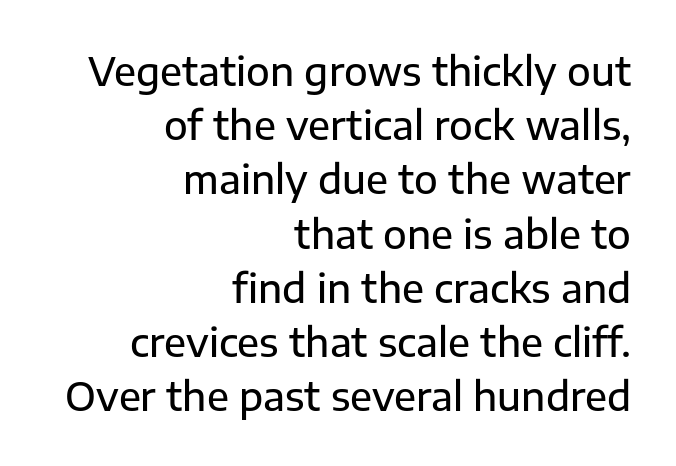
Quick note: underline off. Spacing verdict: proportional, widths tailored to each character. The letters stand upright; this is a roman face. This sample uses plain, unmodified letter spacing. The font family rendered here belongs to the sans-serif group. Caption: multi-line text, flush right, ragged left.
